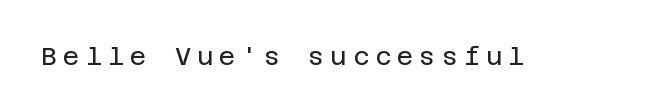
The characters are drawn with everyday or finer stroke widths. No word sits above an underline. Is there any slant? The stems are plumb. The type is letterspaced generously, with wide tracking.
